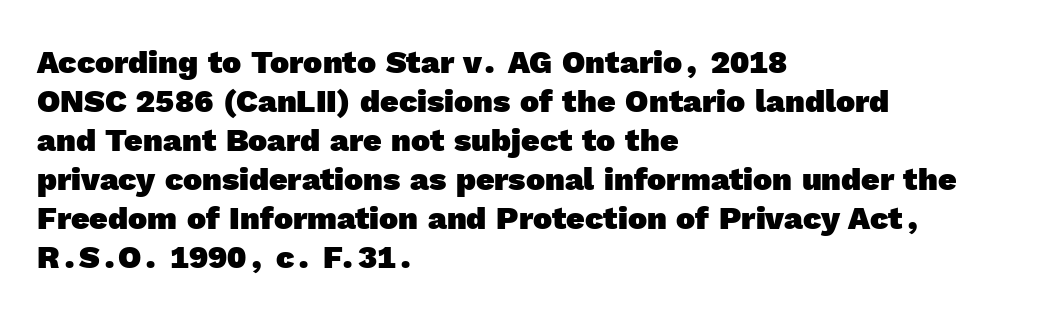
The image shows 32 px heavy sans-serif type; set left-aligned, line spacing 1.22x, normal letter spacing, not underlined; a medium x-height.
